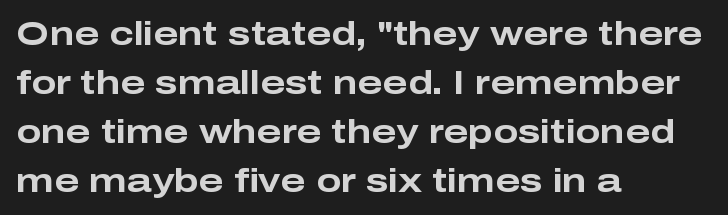
{"serif": "no", "italic": "no", "bold": "yes", "weight": "bold", "width": "wide", "stroke_contrast": "low", "x_height": "medium", "monospaced": "no", "underline": "no", "align": "left", "line_spacing": "normal", "line_spacing_ratio": 1.48, "letter_spacing": "normal", "letter_spacing_em": 0.0, "glyph_px": 33}
